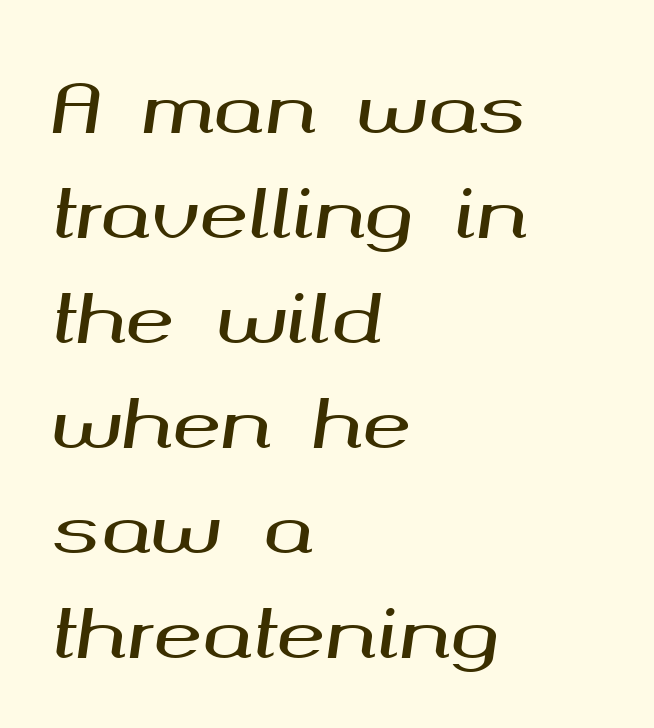
Which margin do the lines hug? The left one — the right edge is uneven. Spacing verdict: proportional, widths tailored to each character. Students, note that the glyphs here touch the page at normal intervals. A typesetter would call this leading conventional body-copy spacing. Emphasis-style slanted type is in use. Bare-footed words on every line.
